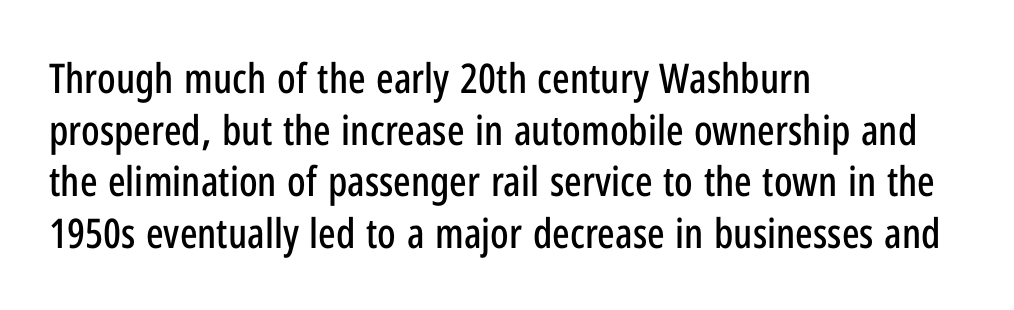
The image shows 41 px condensed sans-serif type, upright; set left-aligned, normal line spacing (1.26x), normal letter spacing, not underlined; low stroke contrast and a medium x-height.
